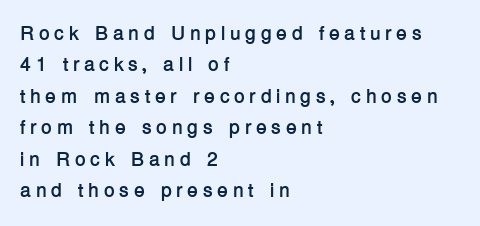
Q: Is the text bold? A: Yes.
Q: Is the text italic (slanted)? A: No, it is upright.
Q: Is the text underlined? A: No.
Q: How is the paragraph aligned? A: Left-aligned.
Q: Is the spacing between letters normal or unusually wide? A: Unusually wide.
Q: Is the spacing between lines tight, normal or loose? A: Normal.
